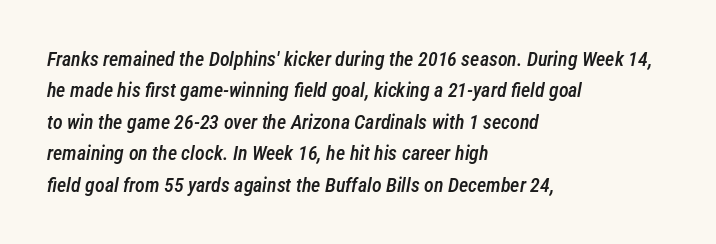
The image shows 20 px text type, italic (leaning right); set left-aligned, normal line spacing (1.57x), normal letter spacing, not underlined.
